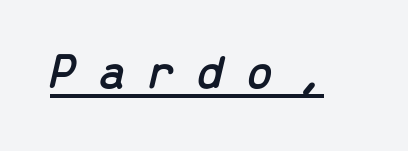
{"italic": "yes", "lean": "right", "slant_degrees": 13, "width": "normal", "stroke_contrast": "low", "x_height": "medium", "monospaced": "yes", "underline": "yes", "letter_spacing": "wide", "letter_spacing_em": 0.42, "glyph_px": 50}
